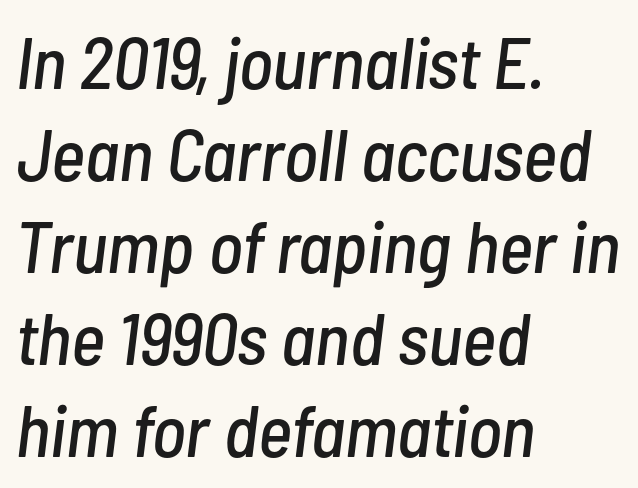
Rule under the text: the space is simply empty. The leading is moderate, giving the passage an even texture. Note the varied advance widths — an 'i' is clearly narrower than an 'm'. Slanted lettering throughout. Each line starts at the same left margin while the right side varies.
